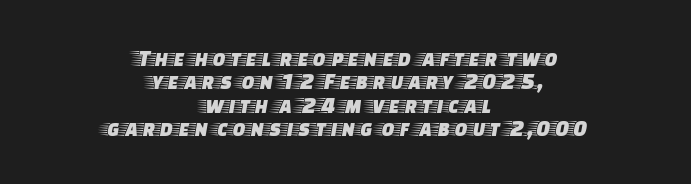
Q: Is the text italic (slanted)? A: Yes.
Q: Is the text underlined? A: No.
Q: How is the paragraph aligned? A: Centered.
Q: Is the spacing between letters normal or unusually wide? A: Normal.
Q: Is the spacing between lines tight, normal or loose? A: Tight.
